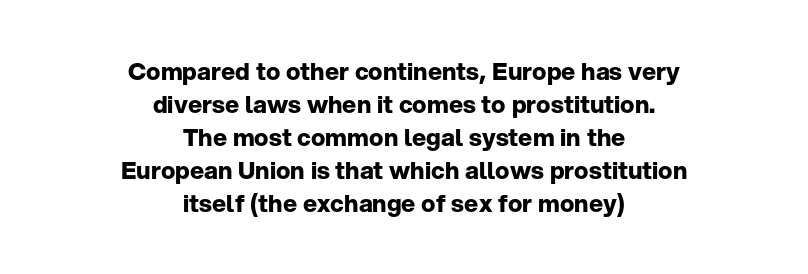
{"italic": "no", "bold": "yes", "underline": "no", "align": "center", "line_spacing": "normal", "line_spacing_ratio": 1.38, "letter_spacing": "normal", "letter_spacing_em": 0.0, "glyph_px": 24}
